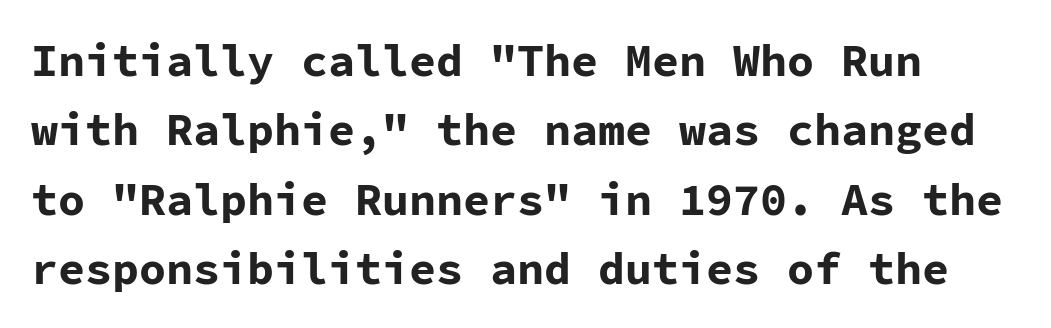
The image shows 45 px bold sans-serif type, upright, monospaced; set normal line spacing (1.54x), normal letter spacing, not underlined; low stroke contrast and a medium x-height.
